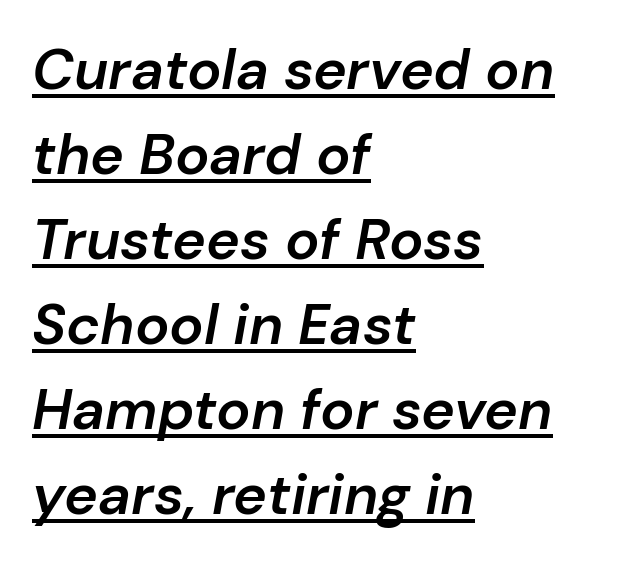
Q: Is the text bold? A: Semi-bold.
Q: Is the text italic (slanted)? A: Yes, it leans right by about 10 degrees.
Q: Is the text underlined? A: Yes.
Q: How is the paragraph aligned? A: Left-aligned.
Q: Is the spacing between letters normal or unusually wide? A: Normal.
Q: Is the spacing between lines tight, normal or loose? A: Normal.
Q: Width (condensed, normal, or wide)? A: Normal.
Q: Stroke contrast? A: Low.
Q: x-height? A: Medium.
Q: Monospaced? A: No.
